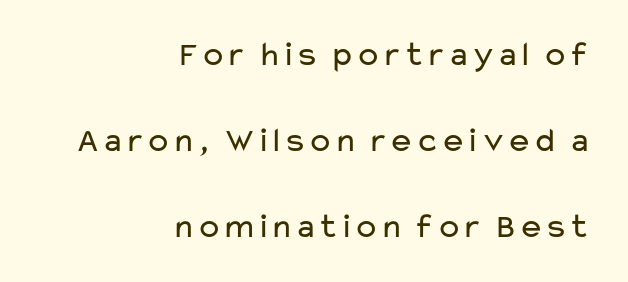
The image shows 35 px regular-weight, wide sans-serif type, upright; set right-aligned, loose line spacing (2.46x), normal letter spacing, not underlined; low stroke contrast and a medium x-height.
